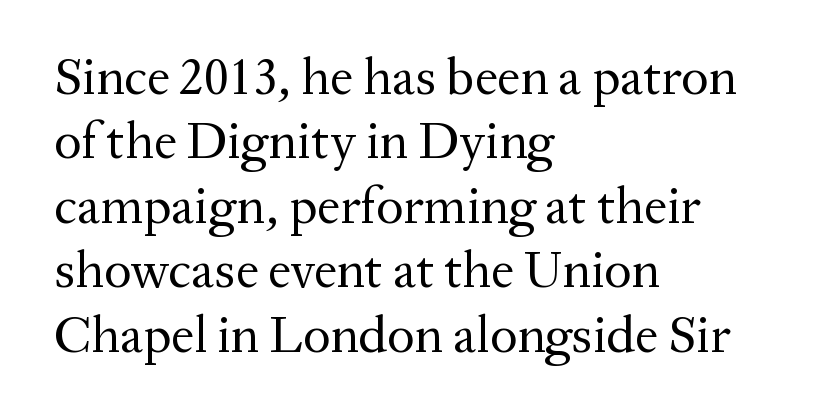
{"serif": "yes", "italic": "no", "bold": "no", "weight": "regular", "width": "normal", "stroke_contrast": "medium", "x_height": "medium", "monospaced": "no", "underline": "no", "align": "left", "line_spacing_ratio": 1.24, "letter_spacing": "normal", "letter_spacing_em": 0.0, "glyph_px": 52}
